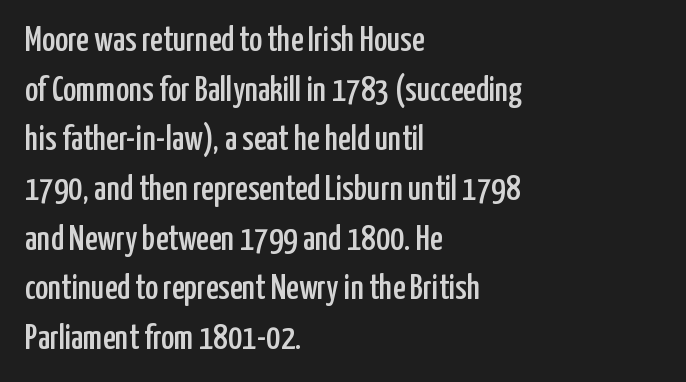
Q: Is the text italic (slanted)? A: No, it is upright.
Q: Is the typeface a serif or a sans-serif typeface? A: Sans-serif.
Q: Is the text underlined? A: No.
Q: How is the paragraph aligned? A: Left-aligned.
Q: Is the spacing between letters normal or unusually wide? A: Normal.
Q: Is the spacing between lines tight, normal or loose? A: Normal.
Q: Width (condensed, normal, or wide)? A: Condensed.
Q: Stroke contrast? A: Low.
Q: x-height? A: Medium.
Q: Monospaced? A: No.
